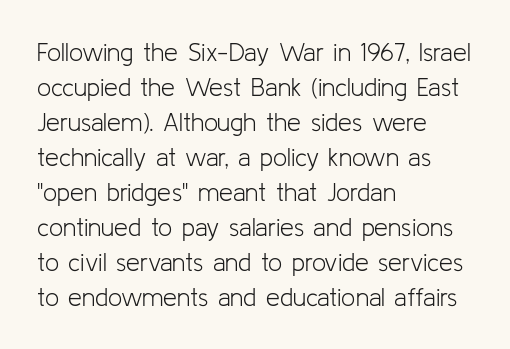
Q: Is the text bold? A: No.
Q: Is the text italic (slanted)? A: No, it is upright.
Q: Is the text underlined? A: No.
Q: How is the paragraph aligned? A: Left-aligned.
Q: Is the spacing between letters normal or unusually wide? A: Normal.
Q: Is the spacing between lines tight, normal or loose? A: Normal.
